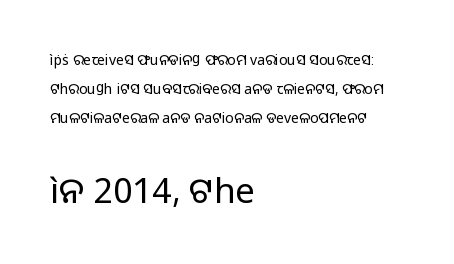
Check under the words: just untouched page. This is roman type, the default non-slanted kind. Leading is clearly above the norm, producing a sparse column. Each line starts at the same left margin while the right side varies.
